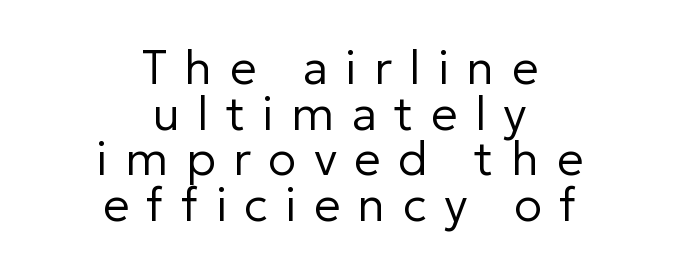
{"serif": "no", "italic": "no", "bold": "no", "weight": "regular", "width": "normal", "stroke_contrast": "low", "x_height": "medium", "monospaced": "no", "underline": "no", "align": "center", "line_spacing": "tight", "line_spacing_ratio": 0.97, "letter_spacing": "wide", "letter_spacing_em": 0.37, "glyph_px": 47}
